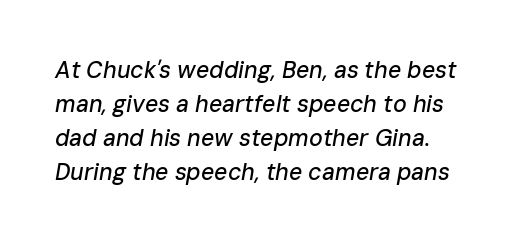
The image shows 23 px text type, italic (leaning right); set normal line spacing (1.48x), normal letter spacing, not underlined.
